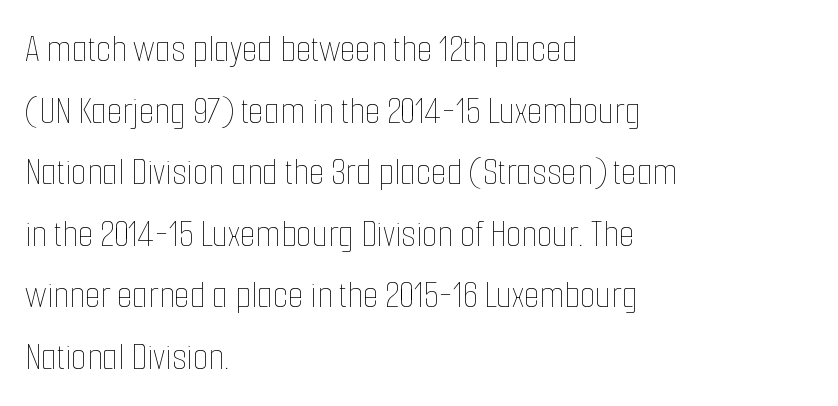
Q: Is the text bold? A: No.
Q: Is the text italic (slanted)? A: No, it is upright.
Q: Is the text underlined? A: No.
Q: How is the paragraph aligned? A: Left-aligned.
Q: Is the spacing between letters normal or unusually wide? A: Normal.
Q: Is the spacing between lines tight, normal or loose? A: Normal.
Q: Width (condensed, normal, or wide)? A: Condensed.
Q: Stroke contrast? A: Low.
Q: x-height? A: Medium.
Q: Monospaced? A: No.
